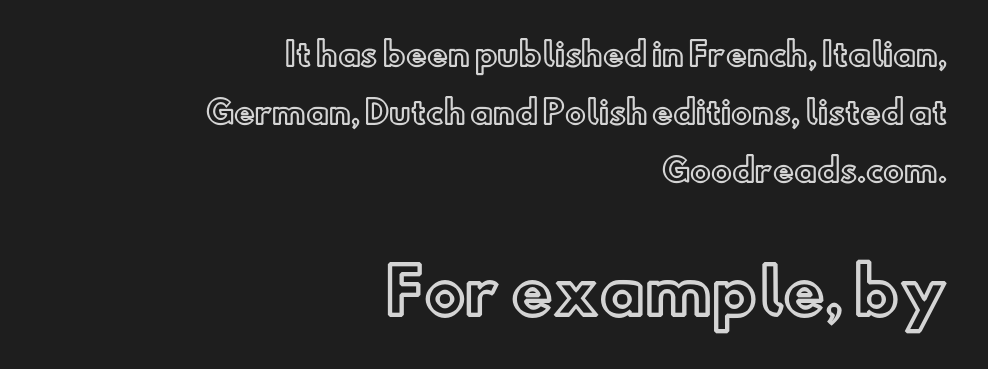
This sample has the flowing, uneven cadence of proportional lettering. Upright lettering throughout. The emphasis by scale lands on block number two, below. The passage is arranged like a letterhead date or caption credit — flush right. The words here are not underlined. The face used here is rendered with its standard letterfit.
